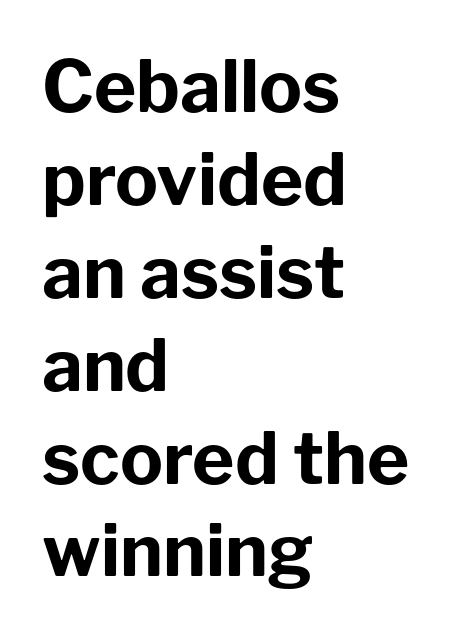
Students, observe: this is what conventionally led text looks like. Alignment: flush left. Every character sits straight up, as roman type does. Font category for this specimen: sans-serif. A bare baseline throughout the passage.
